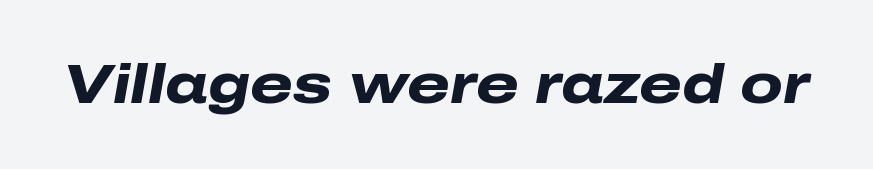
Each word holds together tightly as a unit, with standard inter-letter gaps. The strokes are fattened all the way to bold. The passage shown is typed in a proportional face where columns would drift. When letters slant like this, we call the style italic. Unmarked baselines from the first word to the last.
